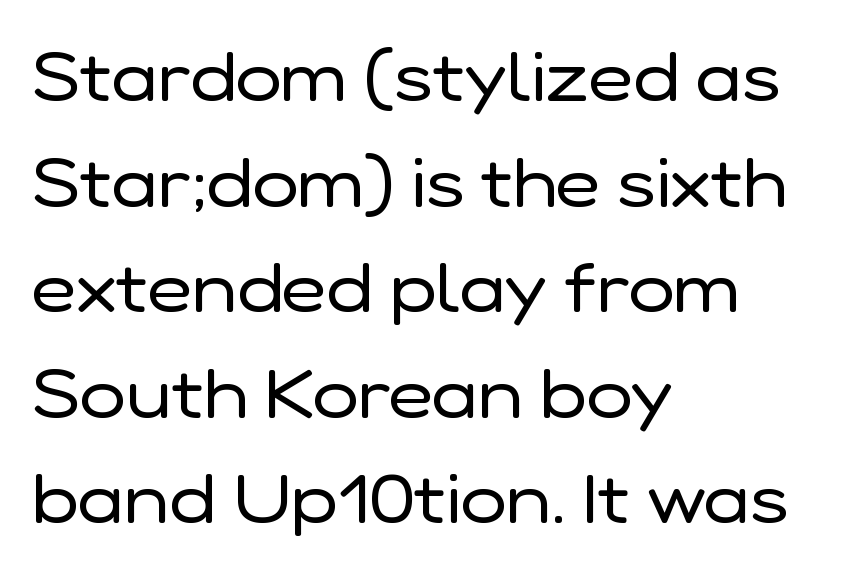
{"serif": "no", "italic": "no", "bold": "no", "weight": "regular", "width": "normal", "stroke_contrast": "low", "x_height": "medium", "monospaced": "no", "underline": "no", "align": "left", "line_spacing": "normal", "line_spacing_ratio": 1.53, "letter_spacing": "normal", "letter_spacing_em": 0.0, "glyph_px": 69}
